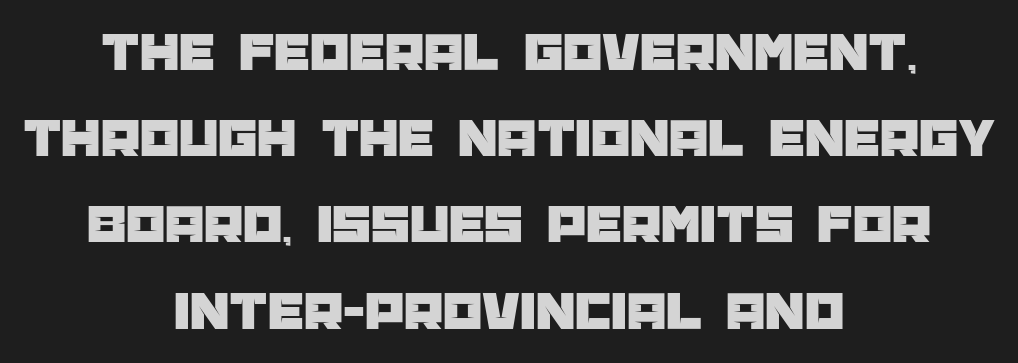
The image shows 56 px sans-serif type, upright; set centered, normal line spacing (1.54x), normal letter spacing, not underlined; low stroke contrast and a large x-height.
